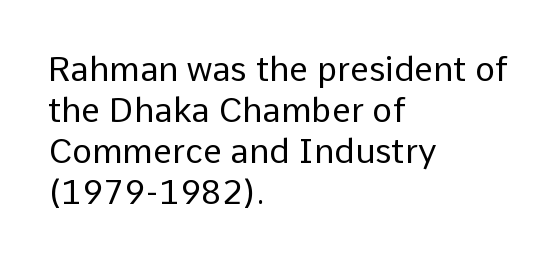
Q: Is the text bold? A: No.
Q: Is the text italic (slanted)? A: No, it is upright.
Q: Is the typeface a serif or a sans-serif typeface? A: Sans-serif.
Q: Is the text underlined? A: No.
Q: How is the paragraph aligned? A: Left-aligned.
Q: Is the spacing between letters normal or unusually wide? A: Normal.
Q: Width (condensed, normal, or wide)? A: Normal.
Q: Stroke contrast? A: Low.
Q: x-height? A: Medium.
Q: Monospaced? A: No.
